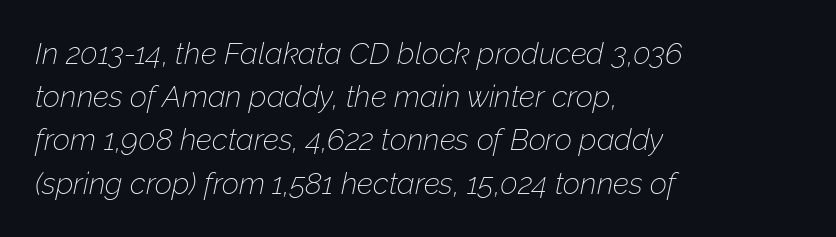
{"italic": "yes", "lean": "right", "slant_degrees": 12, "bold": "no", "weight": "thin", "width": "normal", "stroke_contrast": "low", "x_height": "medium", "monospaced": "no", "underline": "no", "align": "left", "line_spacing": "normal", "line_spacing_ratio": 1.44, "letter_spacing": "normal", "letter_spacing_em": 0.0, "glyph_px": 30}
